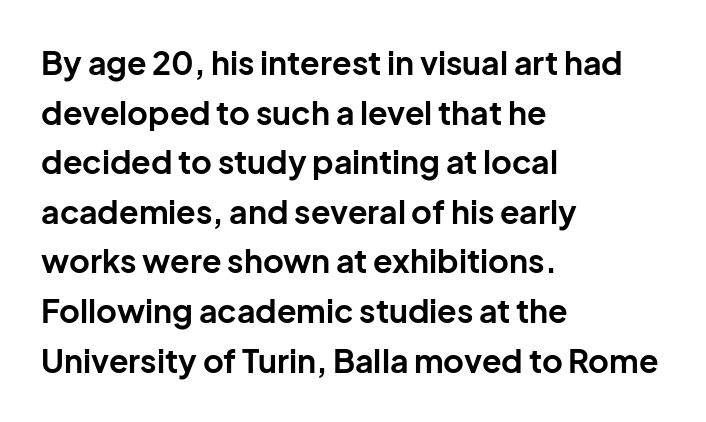
These lines keep a tight, regular rhythm from letter to letter. The block of text has a typical density, with ordinary space between rows. The ragged edge is on the right, which tells us the setting is flush left. Words float on clear page, feet unadorned. The strokes are fattened all the way to bold.
